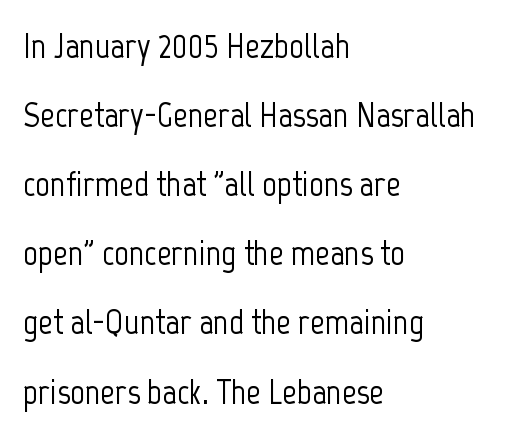
Q: Is the text italic (slanted)? A: No, it is upright.
Q: Is the typeface a serif or a sans-serif typeface? A: Sans-serif.
Q: Is the text underlined? A: No.
Q: How is the paragraph aligned? A: Left-aligned.
Q: Is the spacing between letters normal or unusually wide? A: Normal.
Q: Is the spacing between lines tight, normal or loose? A: Loose.
Q: Width (condensed, normal, or wide)? A: Condensed.
Q: Stroke contrast? A: Low.
Q: x-height? A: Medium.
Q: Monospaced? A: No.
